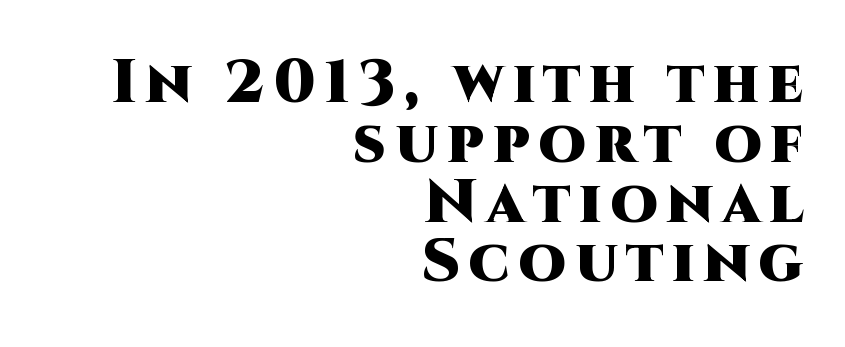
{"serif": "no", "italic": "no", "bold": "yes", "weight": "heavy", "width": "normal", "stroke_contrast": "high", "x_height": "large", "monospaced": "no", "underline": "no", "align": "right", "line_spacing": "tight", "line_spacing_ratio": 0.98, "glyph_px": 61}
